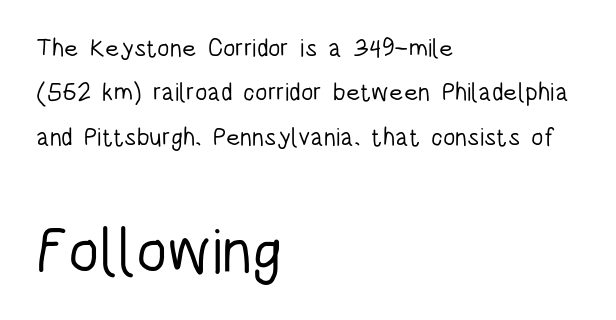
Words float on clear page, feet unadorned. Quick note: not italic, upright. Unlike a traditional serif, this face leaves its strokes unadorned. In CSS terms this would be text-align: left.
